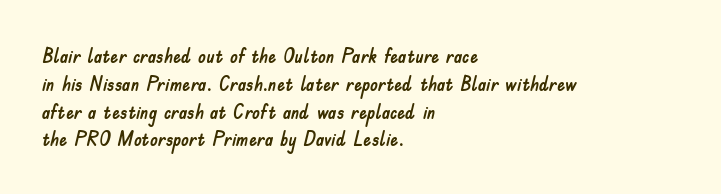
{"underline": "no", "align": "left", "line_spacing": "normal", "line_spacing_ratio": 1.39, "letter_spacing": "normal", "letter_spacing_em": 0.0, "glyph_px": 20}
